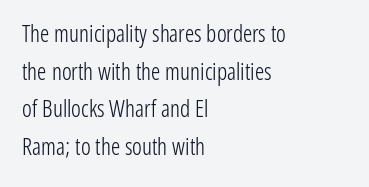
The image shows 23 px text type, upright; set left-aligned, normal line spacing (1.64x), normal letter spacing, not underlined.
